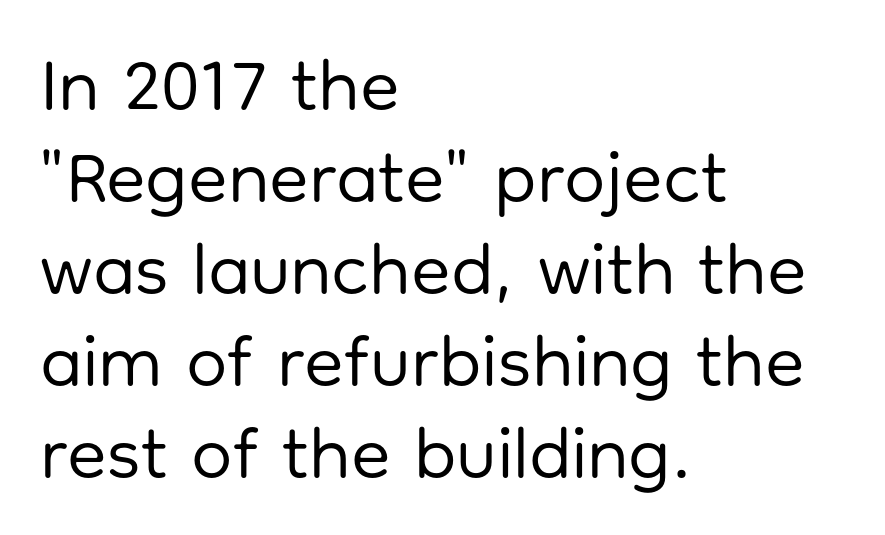
{"serif": "no", "italic": "no", "bold": "no", "weight": "regular", "width": "normal", "stroke_contrast": "low", "x_height": "medium", "monospaced": "no", "underline": "no", "align": "left", "line_spacing": "normal", "line_spacing_ratio": 1.26, "letter_spacing": "normal", "letter_spacing_em": 0.0, "glyph_px": 73}
